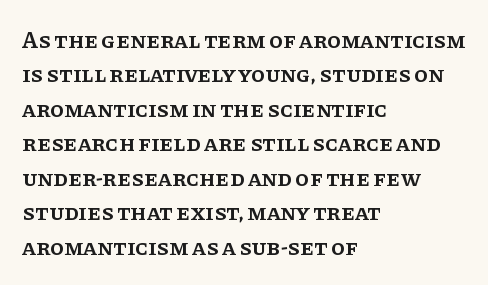
{"italic": "no", "bold": "semi", "underline": "no", "align": "left", "line_spacing": "normal", "line_spacing_ratio": 1.5, "letter_spacing": "normal", "letter_spacing_em": 0.0, "glyph_px": 23}
